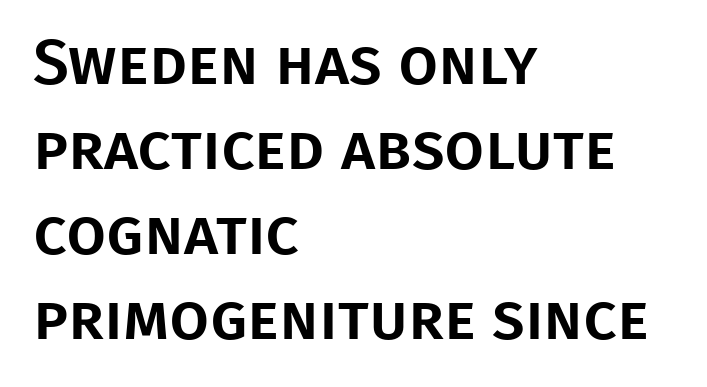
{"serif": "no", "italic": "no", "width": "normal", "stroke_contrast": "low", "x_height": "large", "monospaced": "no", "underline": "no", "align": "left", "line_spacing": "normal", "line_spacing_ratio": 1.33, "letter_spacing": "normal", "letter_spacing_em": 0.0, "glyph_px": 64}
